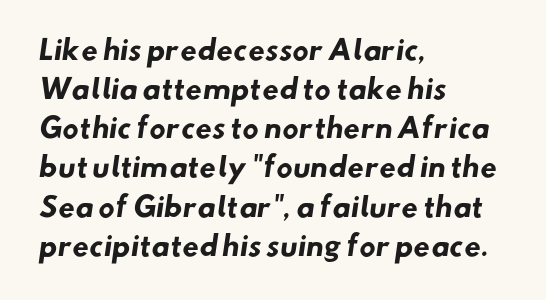
In terms of leading, this rendering sits right in the middle. Has an underline been added? It has not. In terms of weight, the rendering is a true, heavy bold. Each word holds together tightly as a unit, with standard inter-letter gaps.
